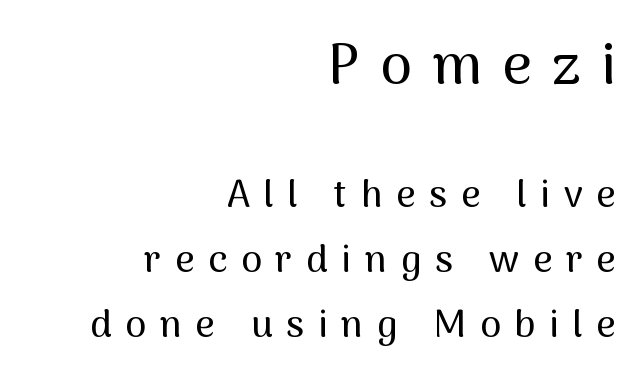
A student would notice the top passage is typeset larger than what follows. The rendering uses natural spacing where letterforms have individual widths. In CSS terms this would be text-align: right. Inter-character spacing is expanded well beyond the font's built-in metrics. Decoration check: the copy has no underline. Italic: no, the glyphs are upright roman.
